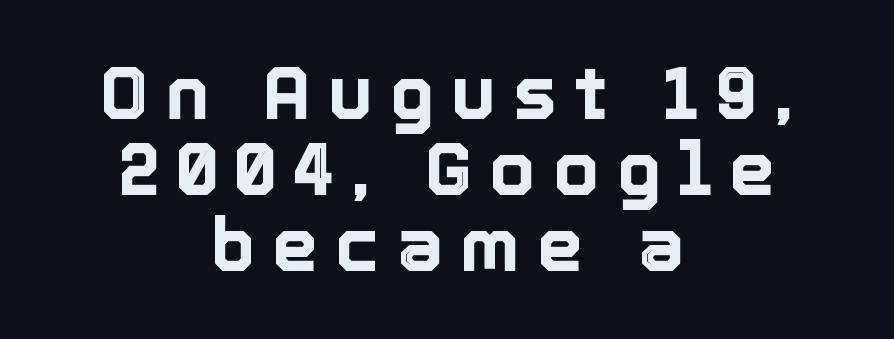
Q: Is the text italic (slanted)? A: No, it is upright.
Q: Is the text underlined? A: No.
Q: How is the paragraph aligned? A: Centered.
Q: Is the spacing between letters normal or unusually wide? A: Unusually wide.
Q: Is the spacing between lines tight, normal or loose? A: Tight.
Q: Width (condensed, normal, or wide)? A: Normal.
Q: x-height? A: Medium.
Q: Monospaced? A: No.
